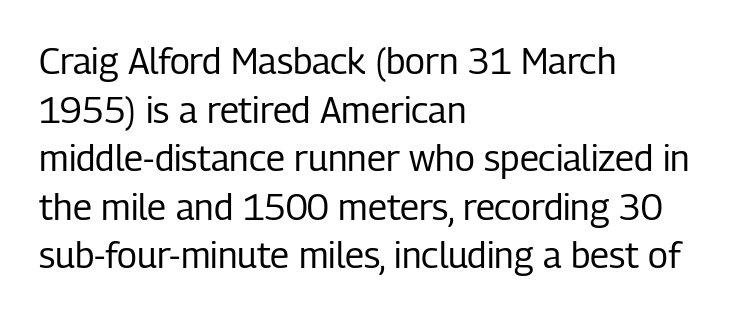
{"serif": "no", "italic": "no", "bold": "no", "weight": "regular", "width": "condensed", "stroke_contrast": "low", "x_height": "medium", "monospaced": "no", "underline": "no", "align": "left", "line_spacing": "normal", "line_spacing_ratio": 1.35, "letter_spacing": "normal", "letter_spacing_em": 0.0, "glyph_px": 36}
